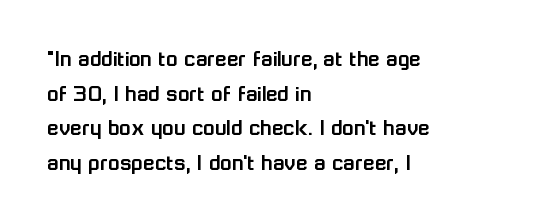
The compositor pushed each line to the left boundary. Compared with typical paragraphs, the rows here are spaced about the same. Here the glyphs are tracked normally, forming tight word shapes. Check the space under the baseline: it is left empty. You can tell it's not italic because the verticals are truly vertical.
